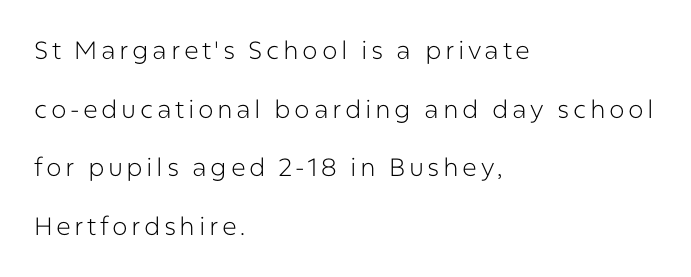
The rendering anchors every line to the left-hand side. The lettering holds an erect, upright posture throughout. Weight: in the light-to-regular range. This sample trades compactness for vertical openness between lines. Has an underline been added? It has not.
